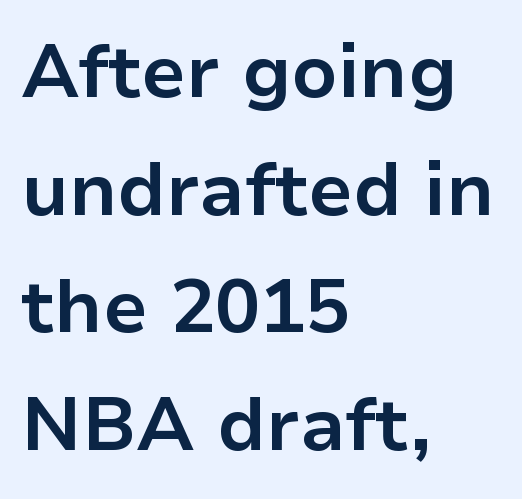
Q: Is the text bold? A: Yes.
Q: Is the text italic (slanted)? A: No, it is upright.
Q: Is the typeface a serif or a sans-serif typeface? A: Sans-serif.
Q: Is the text underlined? A: No.
Q: How is the paragraph aligned? A: Left-aligned.
Q: Is the spacing between letters normal or unusually wide? A: Normal.
Q: Is the spacing between lines tight, normal or loose? A: Normal.
Q: Width (condensed, normal, or wide)? A: Normal.
Q: Stroke contrast? A: Low.
Q: x-height? A: Medium.
Q: Monospaced? A: No.
